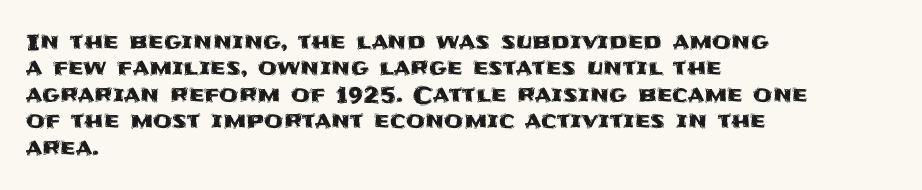
{"italic": "no", "underline": "no", "align": "left", "line_spacing_ratio": 1.2, "letter_spacing": "normal", "letter_spacing_em": 0.0, "glyph_px": 22}
